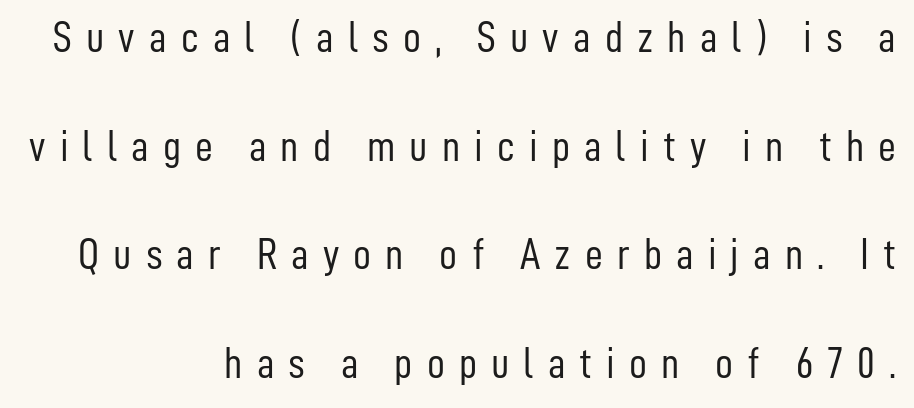
Typeset ragged left — the right edge is the straight one. The font sits on the lighter half of the weight spectrum, regular included. Interline gaps are noticeably wide in this sample. The gaps between neighbouring characters are conspicuously large. It's the straight-up-and-down kind of type.
